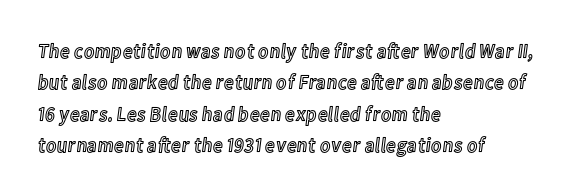
The compositor pushed each line to the left boundary. The designer left line spacing at the default. The rendering keeps characters at their native spacing. Clear beneath every line of the passage.
